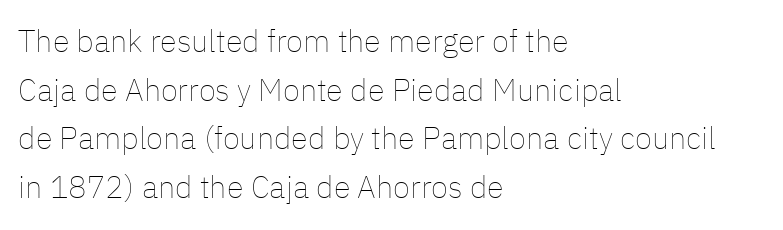
Q: Is the text bold? A: No.
Q: Is the text italic (slanted)? A: No, it is upright.
Q: Is the text underlined? A: No.
Q: How is the paragraph aligned? A: Left-aligned.
Q: Is the spacing between letters normal or unusually wide? A: Normal.
Q: Is the spacing between lines tight, normal or loose? A: Normal.
Q: Width (condensed, normal, or wide)? A: Normal.
Q: Stroke contrast? A: Low.
Q: x-height? A: Medium.
Q: Monospaced? A: No.
